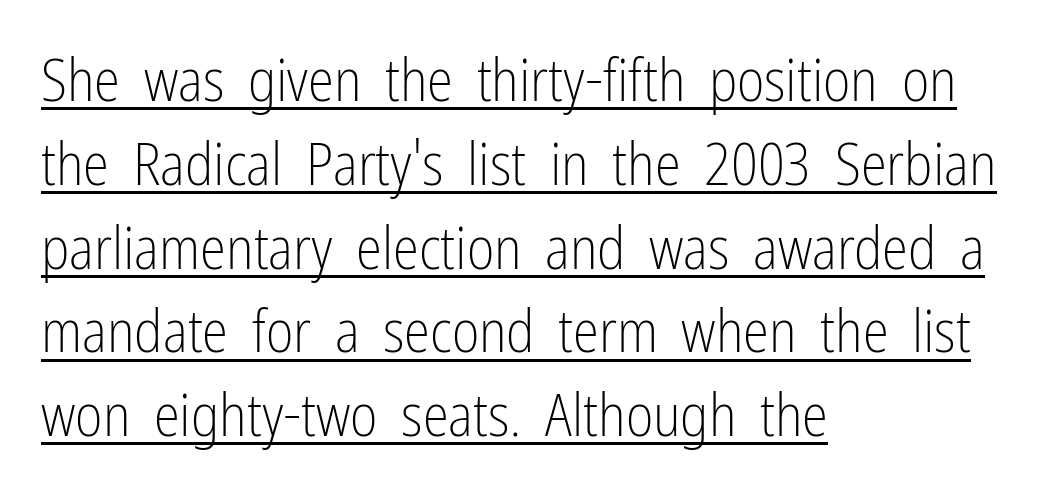
{"serif": "no", "italic": "no", "bold": "no", "weight": "light", "width": "condensed", "stroke_contrast": "low", "x_height": "medium", "monospaced": "no", "underline": "yes", "align": "left", "line_spacing": "normal", "line_spacing_ratio": 1.42, "letter_spacing": "normal", "letter_spacing_em": 0.0, "glyph_px": 59}
